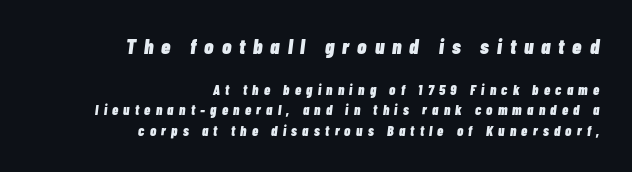
The image shows 21 px bold type, italic (leaning right); set right-aligned, normal line spacing (1.47x), unusually wide letter spacing (+0.38 em), not underlined; the first (top) block is 1.5x larger.
